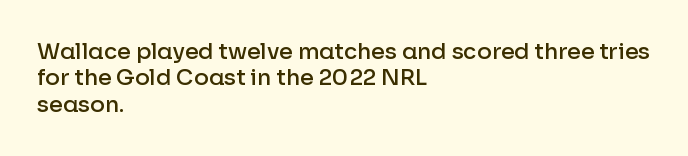
In terms of posture, this sample is upright. Does the copy run flush right? No — it runs flush left. Each word holds together tightly as a unit, with standard inter-letter gaps. Just letters on the line, the space beneath them empty. On the weight axis this lands at semibold, roughly 600.
